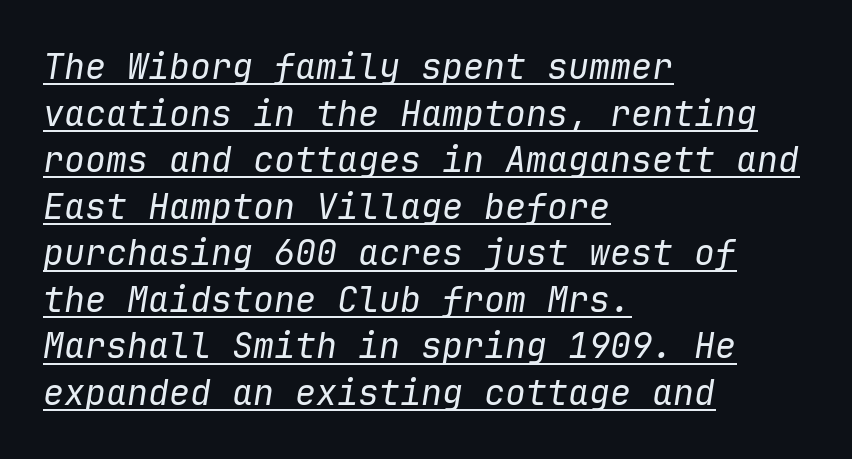
{"italic": "yes", "lean": "right", "slant_degrees": 9, "bold": "no", "weight": "regular", "width": "normal", "stroke_contrast": "low", "x_height": "medium", "monospaced": "yes", "underline": "yes", "align": "left", "line_spacing": "normal", "line_spacing_ratio": 1.33, "letter_spacing": "normal", "letter_spacing_em": 0.0, "glyph_px": 35}
